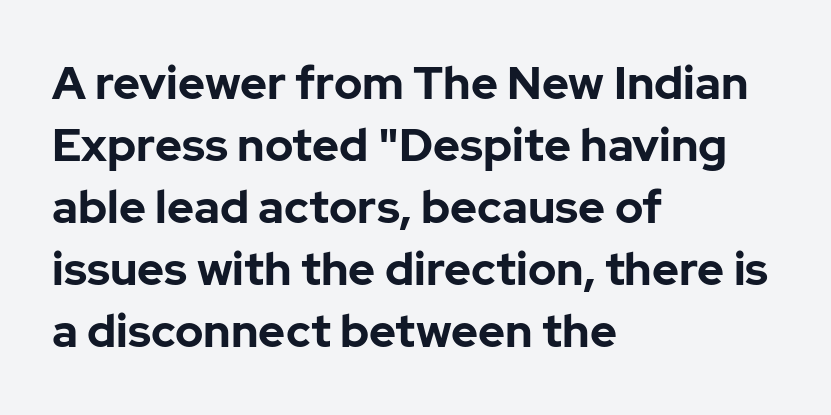
{"serif": "no", "italic": "no", "bold": "yes", "weight": "bold", "width": "normal", "stroke_contrast": "low", "x_height": "medium", "monospaced": "no", "underline": "no", "align": "left", "line_spacing": "normal", "line_spacing_ratio": 1.35, "letter_spacing": "normal", "letter_spacing_em": 0.0, "glyph_px": 46}
